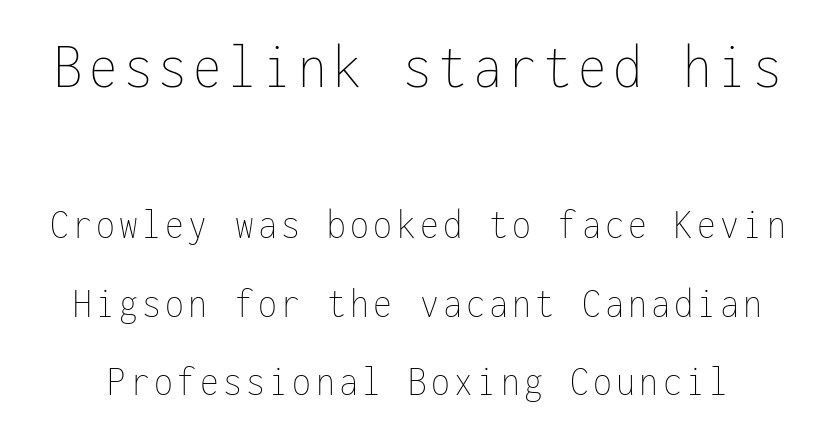
The rendering uses typewriter-style spacing with identical character cells. No word sits above an underline. Heft: none added — not bold. No italicization has been applied; the sample stays upright.
